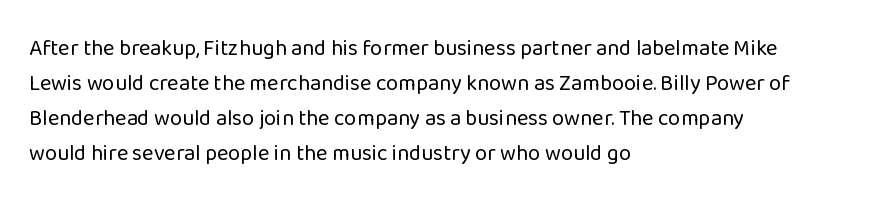
Every stem runs plumb, perpendicular to the baseline. Ink coverage per letter is moderate at most. Does extra space separate the letters? No, they use regular spacing. Line starts are locked; line ends wander. If you measured baseline to baseline, you'd find a middling distance.
